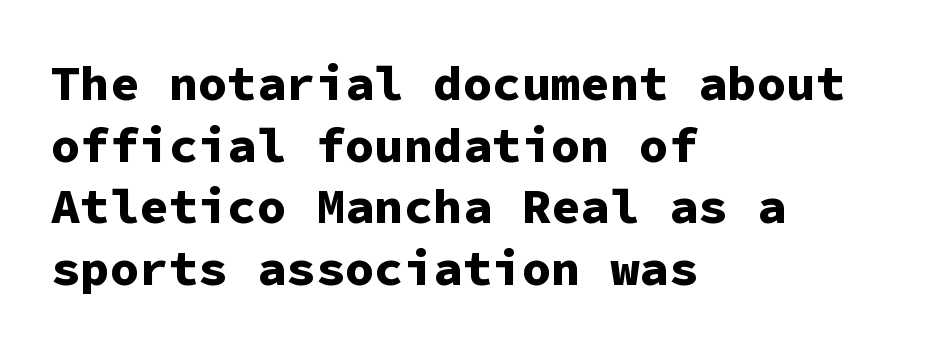
{"serif": "no", "italic": "no", "bold": "yes", "weight": "bold", "width": "normal", "stroke_contrast": "low", "x_height": "medium", "monospaced": "yes", "underline": "no", "align": "left", "line_spacing": "normal", "line_spacing_ratio": 1.26, "letter_spacing": "normal", "letter_spacing_em": 0.0, "glyph_px": 49}
